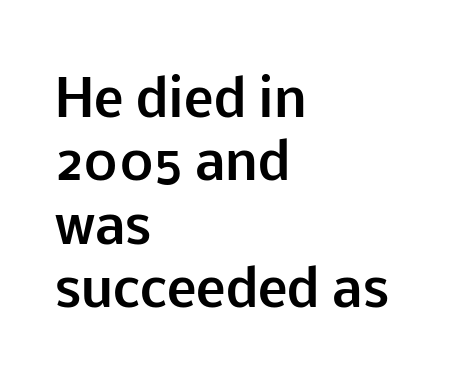
The image shows 50 px bold sans-serif type, upright; set left-aligned, normal line spacing (1.27x), normal letter spacing, not underlined; low stroke contrast and a medium x-height.
